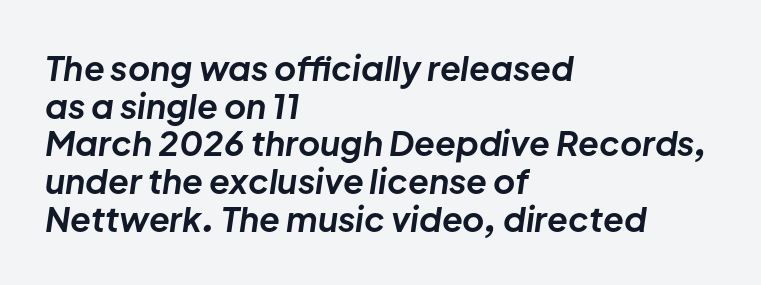
Short note: letters normally spaced. The face used here has a pronounced slope to its letters. The lines are quadded left. These lines huddle together more closely than default settings would place them. Spacing verdict: proportional, widths tailored to each character.
